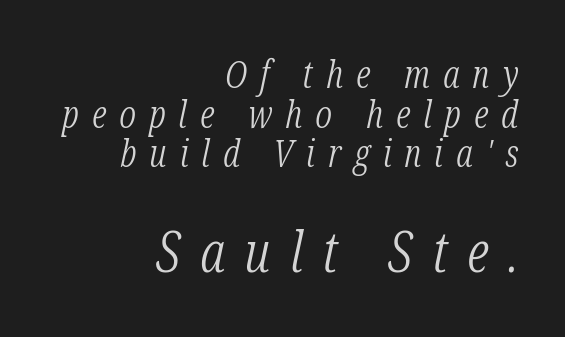
Q: Is the text bold? A: No.
Q: Is the text italic (slanted)? A: Yes, it leans right by about 12 degrees.
Q: Is the typeface a serif or a sans-serif typeface? A: Serif.
Q: Is the text underlined? A: No.
Q: How is the paragraph aligned? A: Right-aligned.
Q: Is the spacing between letters normal or unusually wide? A: Unusually wide.
Q: Is the spacing between lines tight, normal or loose? A: Tight.
Q: Which block of text is set in a larger size, the first (top) or the second (bottom)? A: The second (bottom) one.
Q: Width (condensed, normal, or wide)? A: Condensed.
Q: Stroke contrast? A: Low.
Q: x-height? A: Medium.
Q: Monospaced? A: No.
